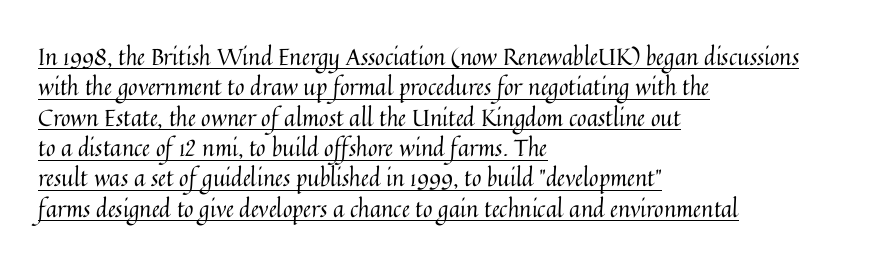
{"bold": "no", "underline": "yes", "align": "left", "line_spacing": "normal", "line_spacing_ratio": 1.32, "letter_spacing": "normal", "letter_spacing_em": 0.0, "glyph_px": 23}
